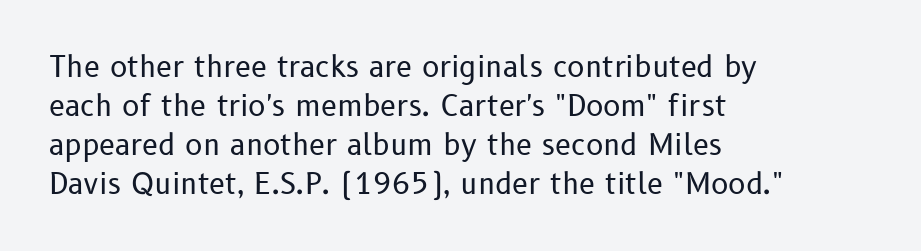
Q: Is the text bold? A: No.
Q: Is the text italic (slanted)? A: No, it is upright.
Q: Is the typeface a serif or a sans-serif typeface? A: Sans-serif.
Q: Is the text underlined? A: No.
Q: How is the paragraph aligned? A: Left-aligned.
Q: Is the spacing between letters normal or unusually wide? A: Normal.
Q: Is the spacing between lines tight, normal or loose? A: Normal.
Q: Width (condensed, normal, or wide)? A: Normal.
Q: Stroke contrast? A: Low.
Q: x-height? A: Medium.
Q: Monospaced? A: No.
